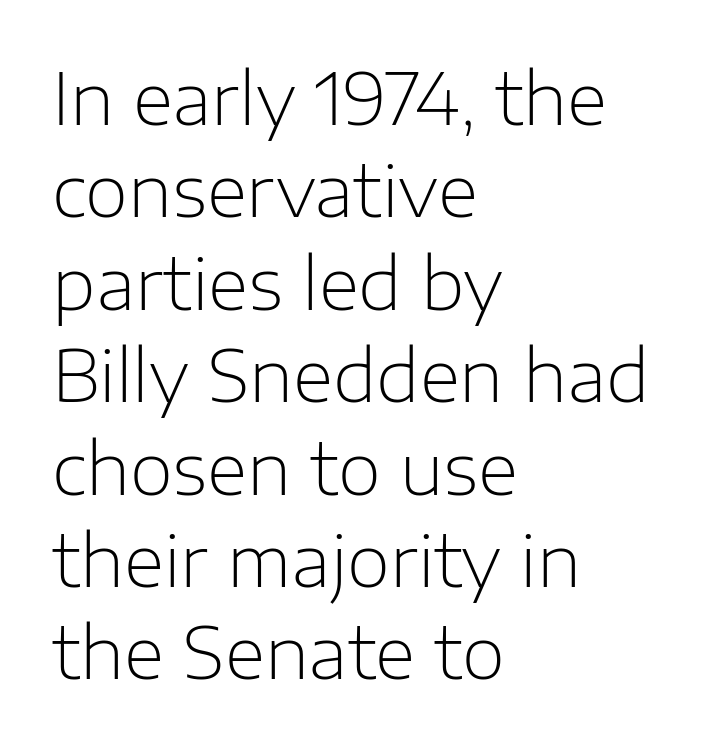
{"serif": "no", "italic": "no", "bold": "no", "weight": "light", "width": "normal", "stroke_contrast": "low", "x_height": "medium", "monospaced": "no", "underline": "no", "align": "left", "line_spacing": "normal", "line_spacing_ratio": 1.32, "letter_spacing": "normal", "letter_spacing_em": 0.0, "glyph_px": 70}
